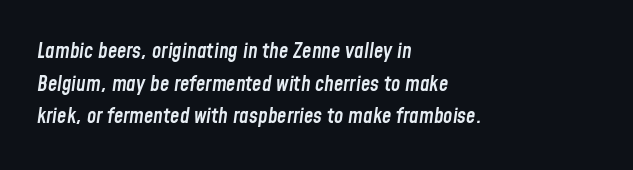
The image shows 21 px text type, italic (leaning right); set left-aligned, normal line spacing (1.55x), normal letter spacing, not underlined.
